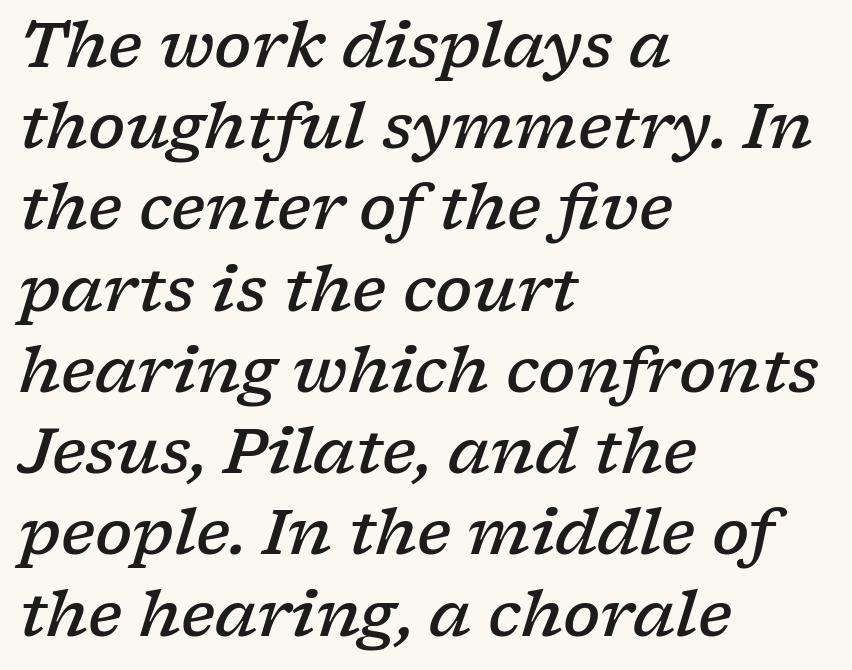
Q: Is the text bold? A: Semi-bold.
Q: Is the text italic (slanted)? A: Yes, it leans right by about 17 degrees.
Q: Is the typeface a serif or a sans-serif typeface? A: Serif.
Q: Is the text underlined? A: No.
Q: How is the paragraph aligned? A: Left-aligned.
Q: Is the spacing between letters normal or unusually wide? A: Normal.
Q: Is the spacing between lines tight, normal or loose? A: Normal.
Q: Width (condensed, normal, or wide)? A: Wide.
Q: Stroke contrast? A: Low.
Q: x-height? A: Medium.
Q: Monospaced? A: No.
